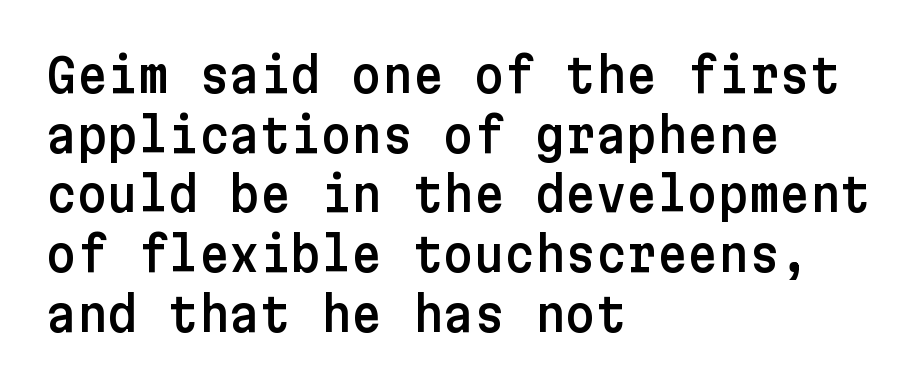
The image shows 47 px sans-serif type, upright; set left-aligned, normal line spacing (1.27x), normal letter spacing, not underlined; low stroke contrast and a medium x-height.
